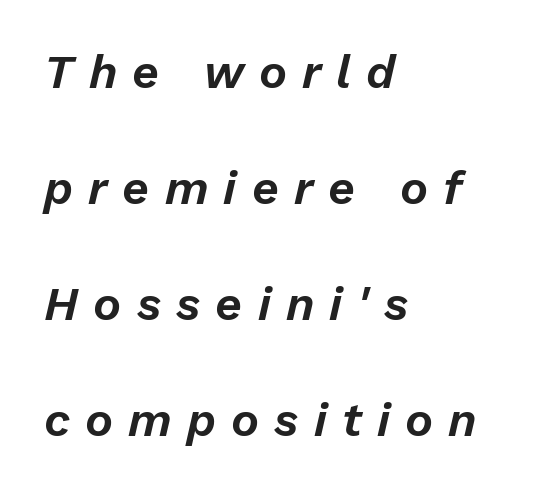
The zone under the glyphs is completely vacant. Is there much room between lines? Yes — plenty of vertical air separates them. Italic: yes, the glyphs are oblique. Does the copy run flush right? No — it runs flush left. These lines have a slow, spaced-out rhythm from letter to letter.
